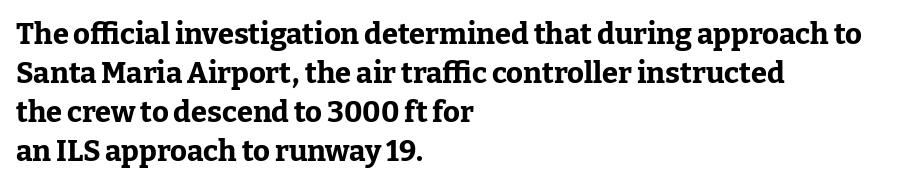
Q: Is the text bold? A: Yes.
Q: Is the text italic (slanted)? A: No, it is upright.
Q: Is the typeface a serif or a sans-serif typeface? A: Serif.
Q: Is the text underlined? A: No.
Q: How is the paragraph aligned? A: Left-aligned.
Q: Is the spacing between letters normal or unusually wide? A: Normal.
Q: Is the spacing between lines tight, normal or loose? A: Normal.
Q: Width (condensed, normal, or wide)? A: Normal.
Q: Stroke contrast? A: Low.
Q: x-height? A: Medium.
Q: Monospaced? A: No.
